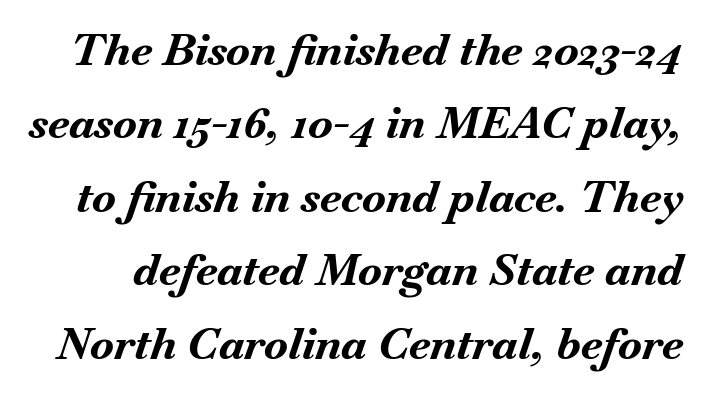
{"italic": "yes", "lean": "right", "slant_degrees": 18, "bold": "yes", "weight": "bold", "width": "normal", "stroke_contrast": "medium", "x_height": "small", "monospaced": "no", "underline": "no", "line_spacing": "normal", "line_spacing_ratio": 1.67, "letter_spacing": "normal", "letter_spacing_em": 0.0, "glyph_px": 44}
